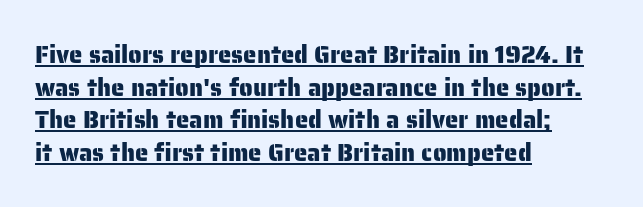
This sample keeps an unexceptional amount of space between lines. Italic: no, the glyphs are upright roman. This rendering uses left alignment, leaving the right contour irregular. Glyph-to-glyph distance matches everyday printed text. The lettering is marked with a stroke running underneath it.
